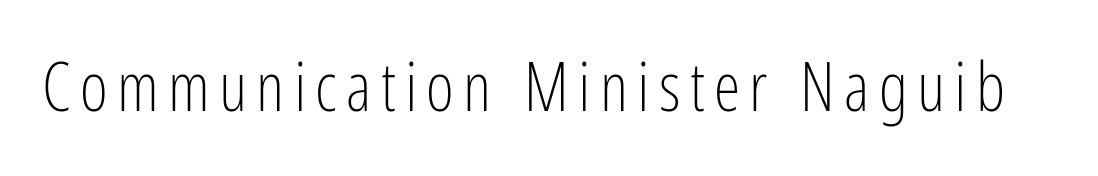
The image shows 67 px light, condensed sans-serif type, upright; set not underlined; low stroke contrast and a medium x-height.
